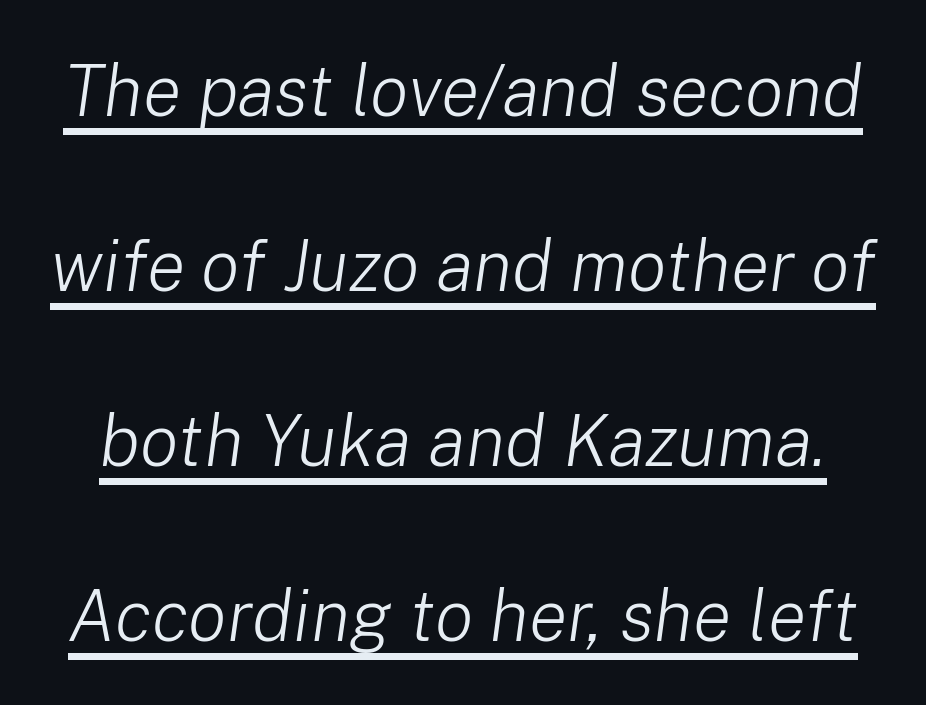
Compared with ordinary roman type, these characters are visibly tilted. No letter is thick-stroked: the sample isn't bold. These lines keep a tight, regular rhythm from letter to letter. Underlined type. How would I describe the line gaps? Wide and relaxed. Proportional: the letters do not fall into vertical columns.
